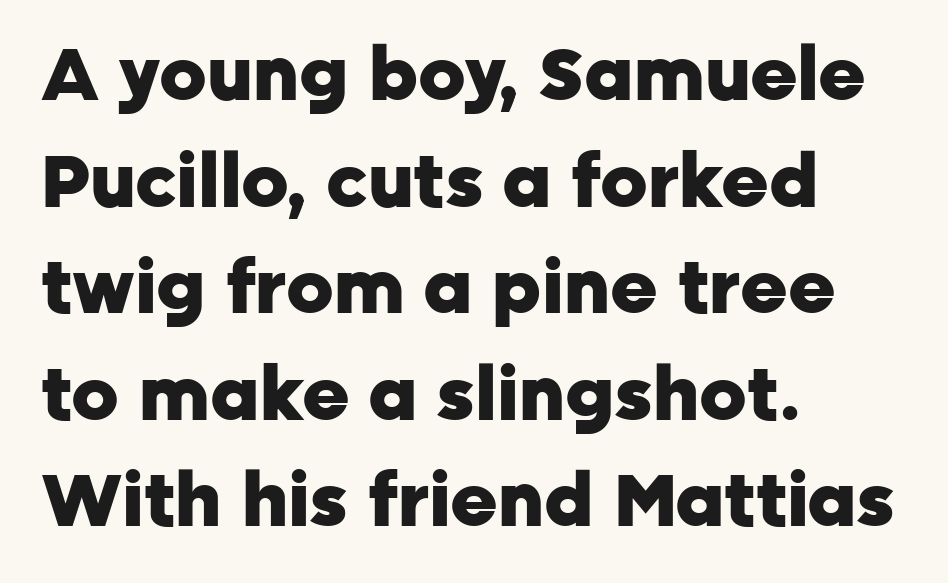
Honestly, the row spacing looks completely unremarkable. This sample has the flowing, uneven cadence of proportional lettering. This is heavy type, rendered in bold. The lettering holds an erect, upright posture throughout. A typesetter would label this face a sans. Nothing unusual about the tracking: characters are spaced as the font intends.
